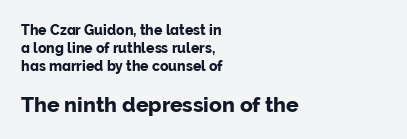
Every row of glyphs begins at an identical x-position on the left. Summary of vertical rhythm: regular, with standard interline spacing. Ordinary non-slanted type is in use. Look at the glyph heights: the lower group is clearly the bigger setting. Inter-character spacing is left at the font's built-in metrics. Each row of text sits above clean, open space.
